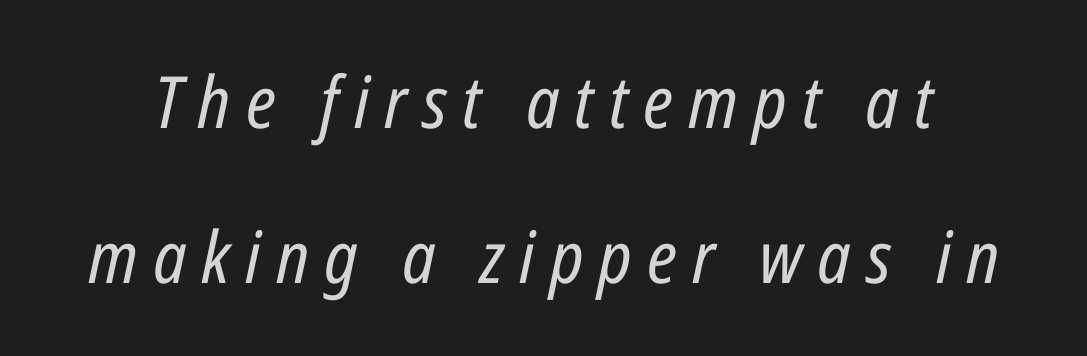
Q: Is the text bold? A: No.
Q: Is the text italic (slanted)? A: Yes, it leans right by about 12 degrees.
Q: Is the text underlined? A: No.
Q: Is the spacing between letters normal or unusually wide? A: Unusually wide.
Q: Is the spacing between lines tight, normal or loose? A: Loose.
Q: Width (condensed, normal, or wide)? A: Condensed.
Q: Stroke contrast? A: Low.
Q: x-height? A: Medium.
Q: Monospaced? A: No.
